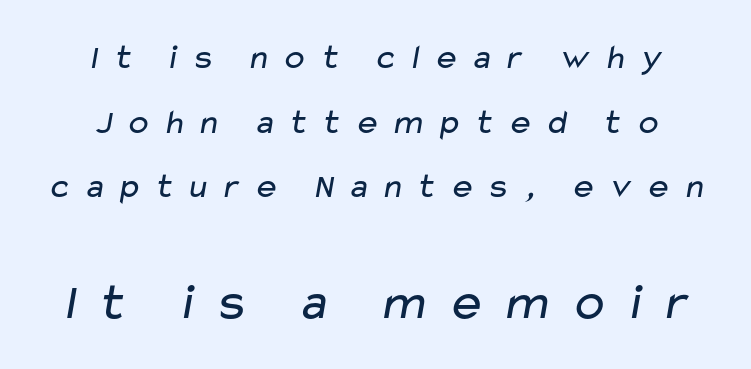
The image shows 52 px regular-weight, wide sans-serif type; set line spacing 1.85x, unusually wide letter spacing (+0.31 em), not underlined; the second (bottom) block is 1.49x larger; low stroke contrast and a medium x-height.
